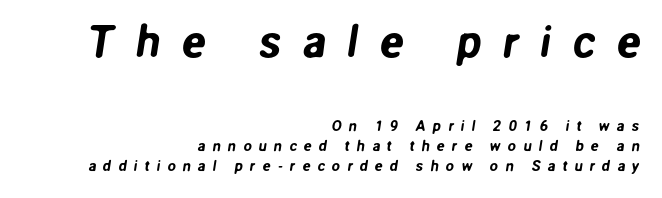
The image shows 45 px sans-serif type; set right-aligned, normal line spacing (1.33x), unusually wide letter spacing (+0.46 em), not underlined; the first (top) block is 3.0x larger; low stroke contrast and a medium x-height.
